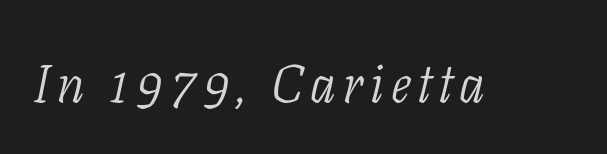
{"serif": "yes", "italic": "yes", "lean": "right", "slant_degrees": 11, "bold": "no", "weight": "light", "width": "condensed", "stroke_contrast": "low", "x_height": "medium", "monospaced": "no", "underline": "no", "glyph_px": 54}
